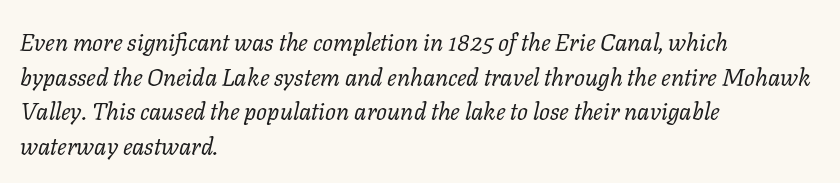
The image shows 24 px text type, italic (leaning right); set left-aligned, normal line spacing (1.44x), normal letter spacing, not underlined.
